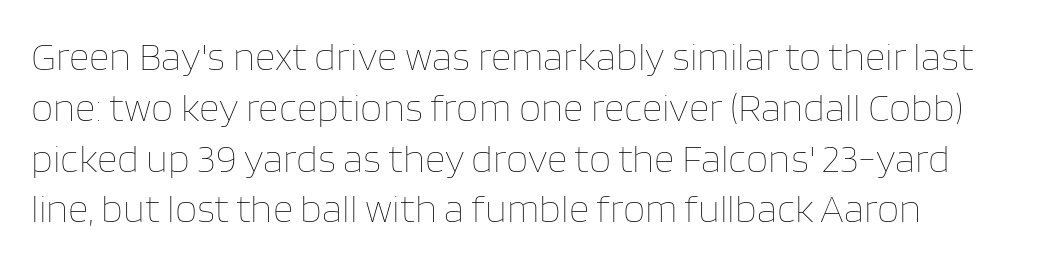
{"italic": "no", "bold": "no", "weight": "thin", "width": "normal", "stroke_contrast": "low", "x_height": "large", "monospaced": "no", "underline": "no", "line_spacing": "normal", "line_spacing_ratio": 1.27, "letter_spacing": "normal", "letter_spacing_em": 0.0, "glyph_px": 40}
